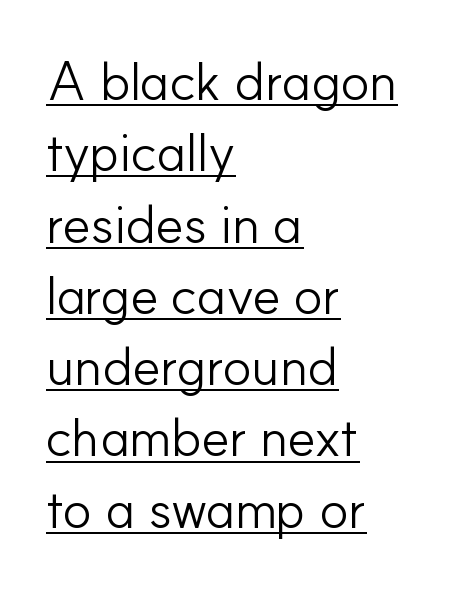
The image shows 54 px light sans-serif type, upright; set left-aligned, normal line spacing (1.32x), normal letter spacing, underlined; low stroke contrast and a small x-height.
